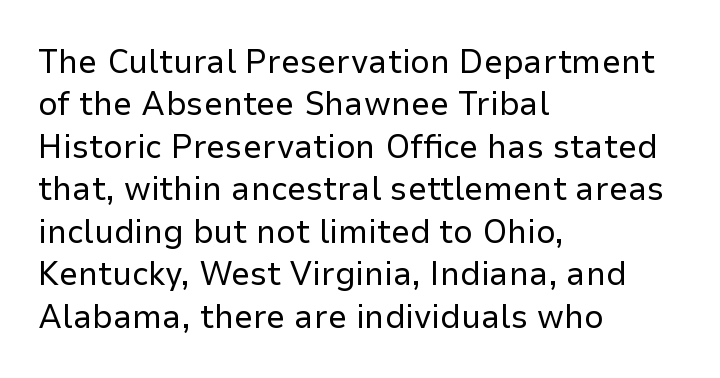
Q: Is the text bold? A: No.
Q: Is the text italic (slanted)? A: No, it is upright.
Q: Is the typeface a serif or a sans-serif typeface? A: Sans-serif.
Q: Is the text underlined? A: No.
Q: How is the paragraph aligned? A: Left-aligned.
Q: Is the spacing between letters normal or unusually wide? A: Normal.
Q: Is the spacing between lines tight, normal or loose? A: Normal.
Q: Width (condensed, normal, or wide)? A: Normal.
Q: Stroke contrast? A: Low.
Q: x-height? A: Medium.
Q: Monospaced? A: No.
